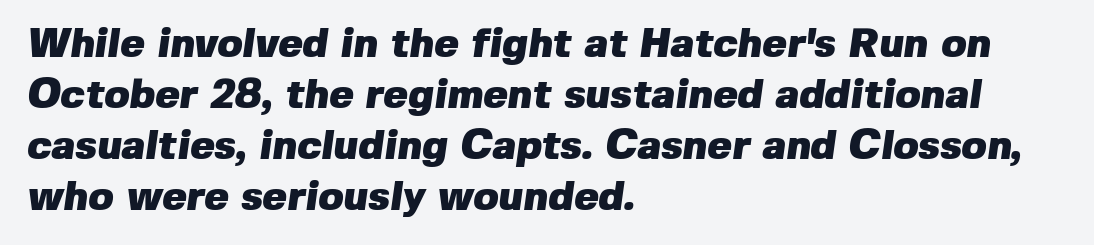
The image shows 41 px heavy sans-serif type; set left-aligned, line spacing 1.24x, normal letter spacing, not underlined; low stroke contrast and a medium x-height.
